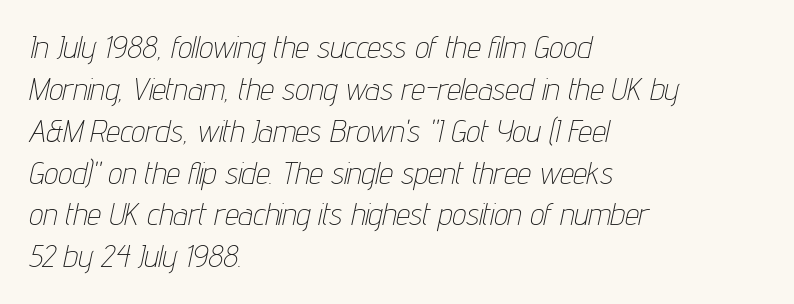
Each letter keeps its own natural width here, so spacing adapts to shape. Honestly, the letter spacing is just normal — you wouldn't notice it. Successive baselines arrive at the customary interval. These lines are set flush left with a ragged right edge.
